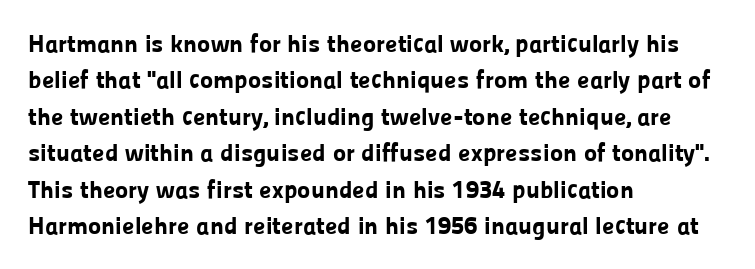
The letters are bold, with thick, heavy strokes. If you measured baseline to baseline, you'd find a middling distance. Posture: straight, roman, zero tilt. No word sits above an underline.
